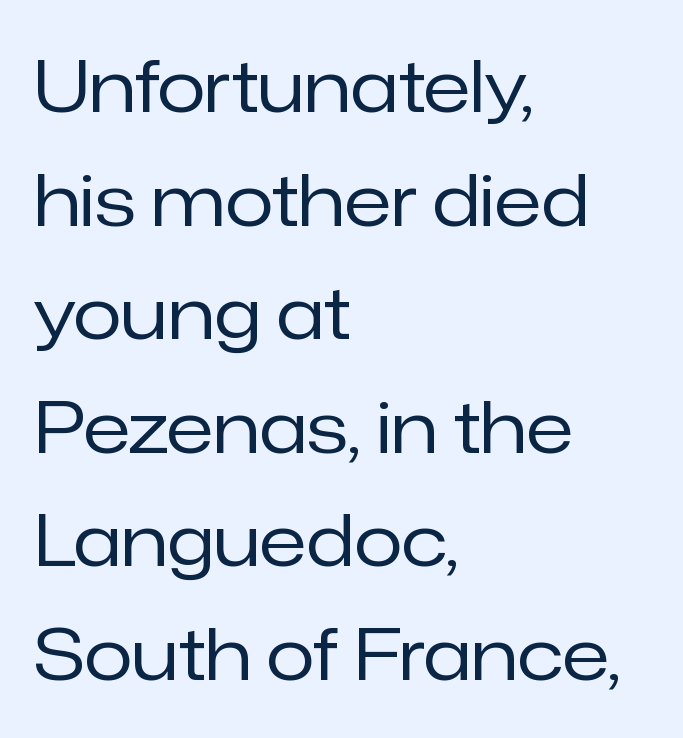
Stroke terminals: plain, sans-serif. The lettering stays uniformly vertical, giving the passage a roman look. Nobody touched the tracking dial on this one. The paragraph has a hard left edge and a soft right edge. Stroke mass is kept to a normal reading level or below.
